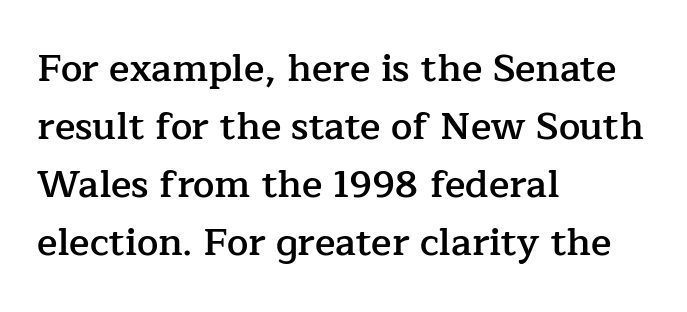
{"serif": "yes", "italic": "no", "bold": "semi", "weight": "semibold", "width": "normal", "stroke_contrast": "low", "x_height": "medium", "monospaced": "no", "underline": "no", "align": "left", "line_spacing": "normal", "line_spacing_ratio": 1.53, "letter_spacing": "normal", "letter_spacing_em": 0.0, "glyph_px": 38}
